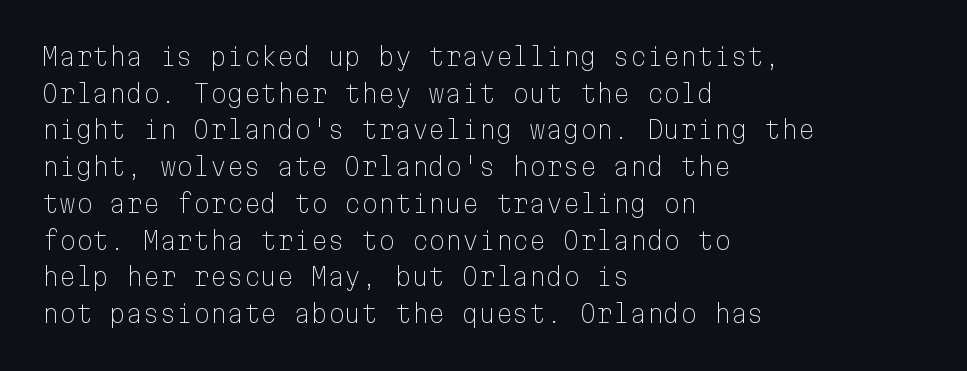
The image shows 24 px text type, upright; set left-aligned, normal line spacing (1.53x), normal letter spacing, not underlined.
